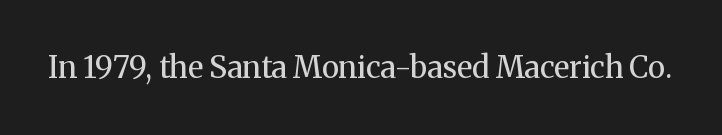
{"serif": "yes", "italic": "no", "bold": "no", "weight": "regular", "width": "normal", "stroke_contrast": "medium", "x_height": "medium", "monospaced": "no", "underline": "no", "letter_spacing": "normal", "letter_spacing_em": 0.0, "glyph_px": 30}
